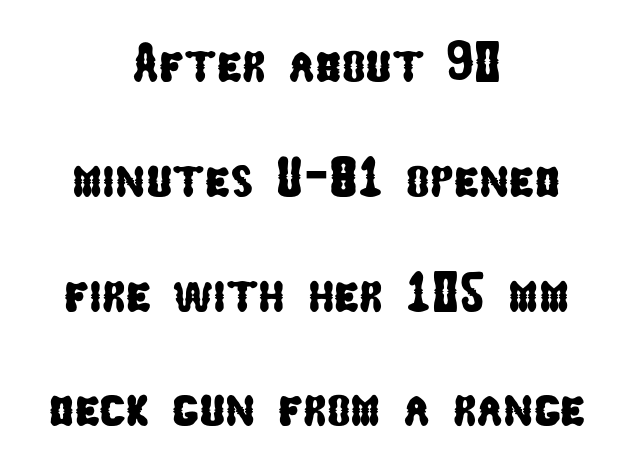
A sans-serif font was chosen for this passage. Look at the tracking — it's just the regular setting, nothing added. This block would shrink considerably if given ordinary leading; it's expanded now. Anything drawn beneath the words? Only blank space. Think of a printed novel: that variable character pitch is what you see here. Casual observation: everything's sitting right in the middle.
